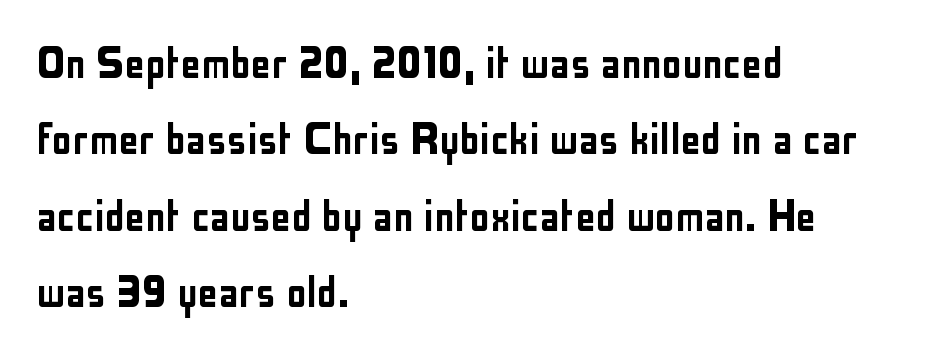
Q: Is the text italic (slanted)? A: No, it is upright.
Q: Is the typeface a serif or a sans-serif typeface? A: Sans-serif.
Q: Is the text underlined? A: No.
Q: How is the paragraph aligned? A: Left-aligned.
Q: Is the spacing between letters normal or unusually wide? A: Normal.
Q: Is the spacing between lines tight, normal or loose? A: Normal.
Q: Width (condensed, normal, or wide)? A: Condensed.
Q: Stroke contrast? A: Low.
Q: x-height? A: Medium.
Q: Monospaced? A: No.
